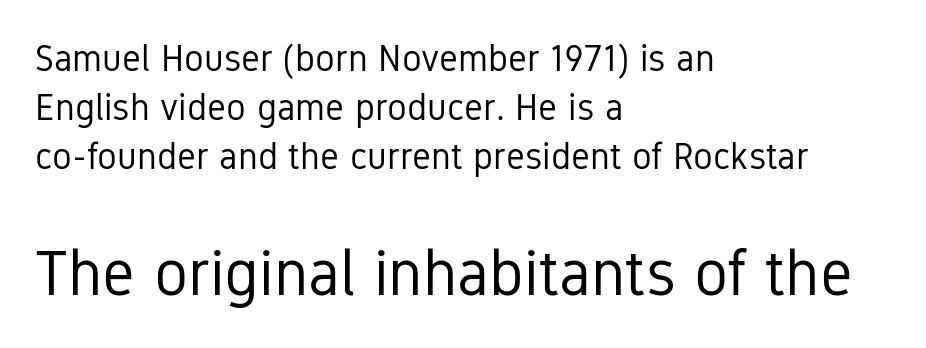
The image shows 64 px regular-weight, condensed sans-serif type, upright; set left-aligned, normal line spacing (1.32x), normal letter spacing, not underlined; the second (bottom) block is 1.73x larger; low stroke contrast and a medium x-height.
